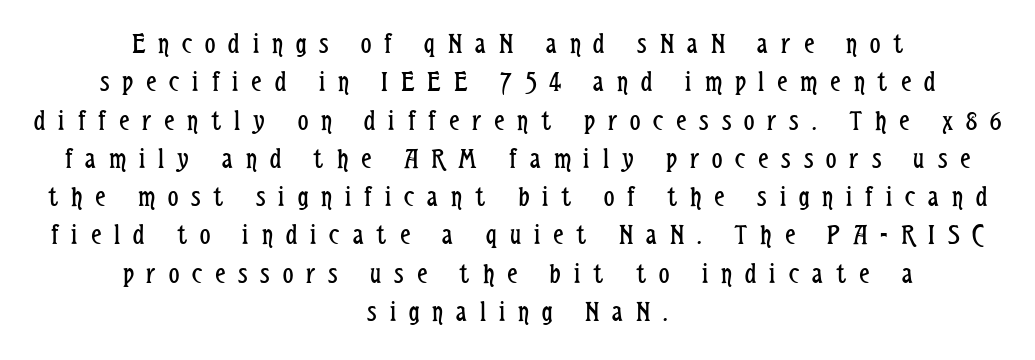
The image shows 29 px regular-weight, condensed sans-serif type, upright; set centered, normal line spacing (1.32x), unusually wide letter spacing (+0.45 em), not underlined; low stroke contrast and a medium x-height.
